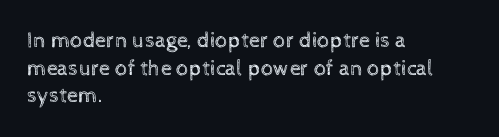
Q: Is the text bold? A: No.
Q: Is the text italic (slanted)? A: No, it is upright.
Q: Is the text underlined? A: No.
Q: How is the paragraph aligned? A: Left-aligned.
Q: Is the spacing between letters normal or unusually wide? A: Normal.
Q: Is the spacing between lines tight, normal or loose? A: Normal.
